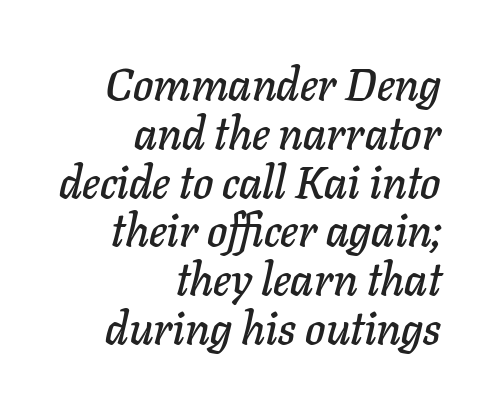
The image shows 46 px text type, italic (leaning right); set right-aligned, tight line spacing (1.06x), normal letter spacing, not underlined; low stroke contrast and a medium x-height.
